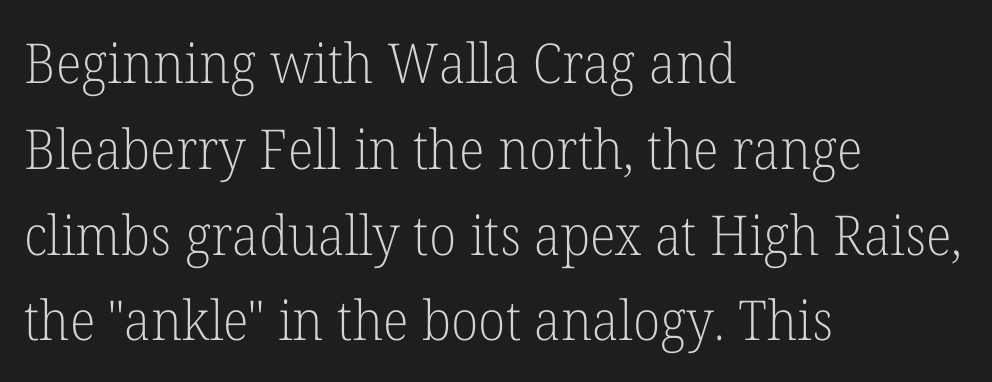
Q: Is the text bold? A: No.
Q: Is the text italic (slanted)? A: No, it is upright.
Q: Is the typeface a serif or a sans-serif typeface? A: Serif.
Q: Is the text underlined? A: No.
Q: How is the paragraph aligned? A: Left-aligned.
Q: Is the spacing between letters normal or unusually wide? A: Normal.
Q: Is the spacing between lines tight, normal or loose? A: Normal.
Q: Width (condensed, normal, or wide)? A: Normal.
Q: Stroke contrast? A: Low.
Q: x-height? A: Medium.
Q: Monospaced? A: No.
